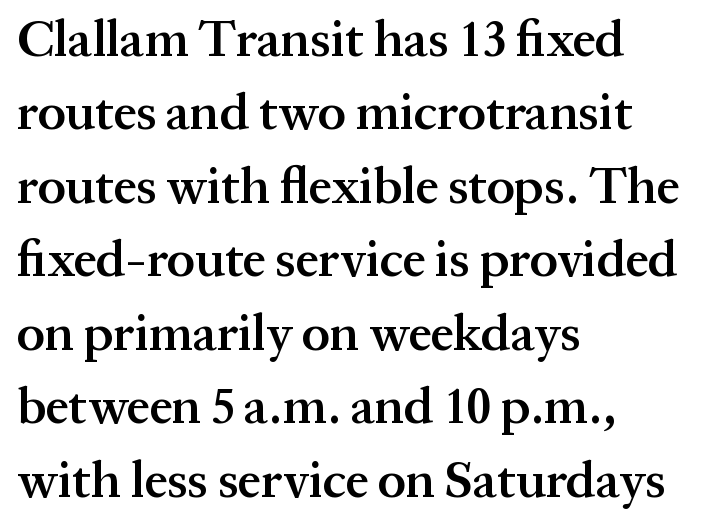
Q: Is the text bold? A: Semi-bold.
Q: Is the text italic (slanted)? A: No, it is upright.
Q: Is the typeface a serif or a sans-serif typeface? A: Serif.
Q: Is the text underlined? A: No.
Q: How is the paragraph aligned? A: Left-aligned.
Q: Is the spacing between letters normal or unusually wide? A: Normal.
Q: Is the spacing between lines tight, normal or loose? A: Normal.
Q: Width (condensed, normal, or wide)? A: Normal.
Q: Stroke contrast? A: Medium.
Q: x-height? A: Medium.
Q: Monospaced? A: No.
